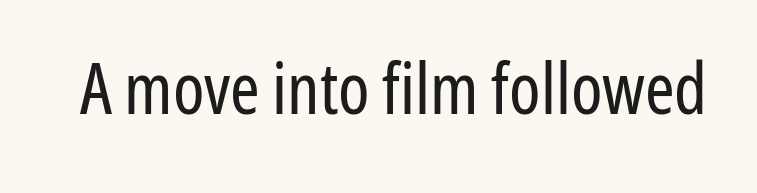
Q: Is the text bold? A: No.
Q: Is the text italic (slanted)? A: No, it is upright.
Q: Is the typeface a serif or a sans-serif typeface? A: Sans-serif.
Q: Is the text underlined? A: No.
Q: Is the spacing between letters normal or unusually wide? A: Normal.
Q: Width (condensed, normal, or wide)? A: Condensed.
Q: Stroke contrast? A: Low.
Q: x-height? A: Medium.
Q: Monospaced? A: No.
